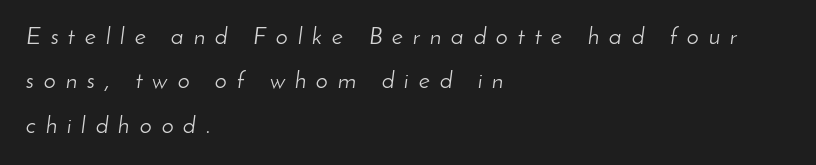
{"italic": "yes", "lean": "right", "slant_degrees": 8, "bold": "no", "underline": "no", "align": "left", "line_spacing_ratio": 1.85, "letter_spacing": "wide", "letter_spacing_em": 0.41, "glyph_px": 24}
